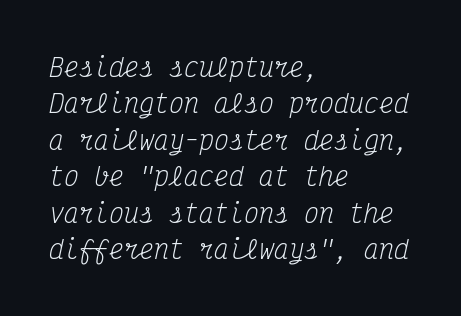
The image shows 25 px text type, italic (leaning right); set left-aligned, normal line spacing (1.46x), normal letter spacing, not underlined.
